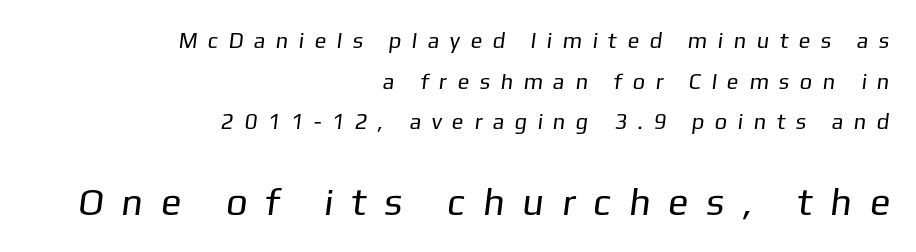
The gap between lines stays unmarked. Spacing verdict: proportional, widths tailored to each character. Whoever set this made the second block the dominant, larger element. Alignment: flush right. This reads as an unemphasized weight, regular at the heaviest. The designer went with a sans here, leaving each stem footless.
